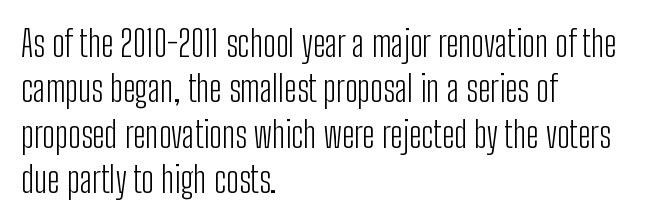
Q: Is the text bold? A: No.
Q: Is the text italic (slanted)? A: No, it is upright.
Q: Is the typeface a serif or a sans-serif typeface? A: Sans-serif.
Q: Is the text underlined? A: No.
Q: How is the paragraph aligned? A: Left-aligned.
Q: Is the spacing between letters normal or unusually wide? A: Normal.
Q: Is the spacing between lines tight, normal or loose? A: Normal.
Q: Width (condensed, normal, or wide)? A: Condensed.
Q: Stroke contrast? A: Low.
Q: x-height? A: Medium.
Q: Monospaced? A: No.
